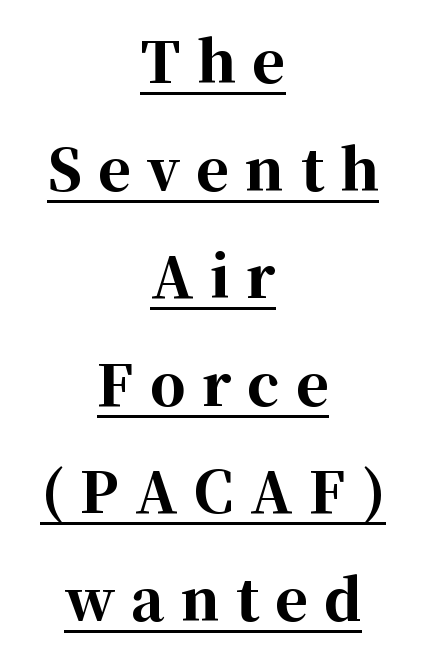
The image shows 56 px bold serif type, upright; set centered, loose line spacing (1.92x), unusually wide letter spacing (+0.29 em), underlined; high stroke contrast and a medium x-height.
